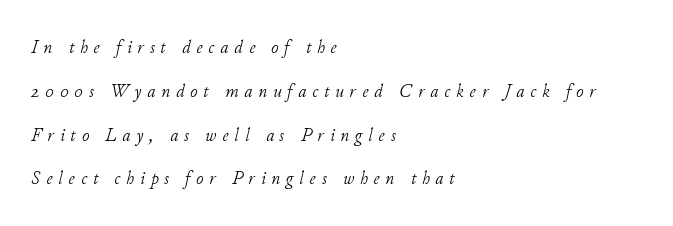
The line texture is sparse and dotted thanks to wide tracking. Leftover space on each line is placed entirely after the last word. Vertically, the passage feels expansive, rows floating well apart. The face looks like a standard text weight, possibly lighter.
